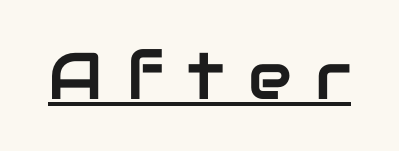
Note the varied advance widths — an 'i' is clearly narrower than an 'm'. The text was rendered using a sans face with plain stroke endings. Looks like someone drew a line under every word here. The type sits square on the baseline with zero lean. The line texture is sparse and dotted thanks to wide tracking.
